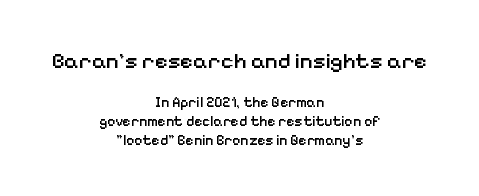
{"italic": "no", "bold": "semi", "underline": "no", "align": "center", "line_spacing": "normal", "line_spacing_ratio": 1.34, "letter_spacing": "normal", "letter_spacing_em": 0.0, "larger_block": "first", "size_ratio": 1.57, "glyph_px": 22}
